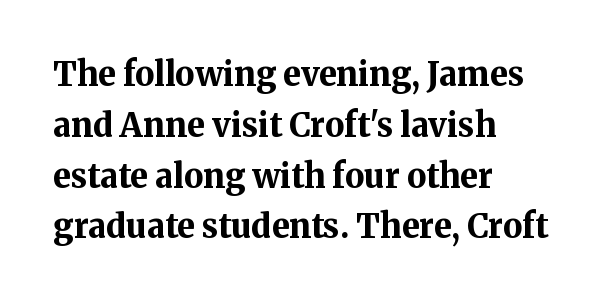
Does extra space separate the letters? No, they use regular spacing. The glyphs are unaccompanied by any horizontal stroke below them. Baseline-to-baseline distance is the conventional proportion of letter height. All the whitespace from short lines collects on the right.
